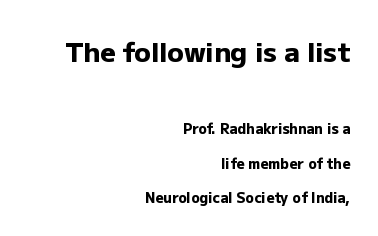
{"italic": "no", "bold": "yes", "underline": "no", "align": "right", "line_spacing": "loose", "line_spacing_ratio": 2.47, "letter_spacing": "normal", "letter_spacing_em": 0.0, "larger_block": "first", "size_ratio": 1.93, "glyph_px": 27}
